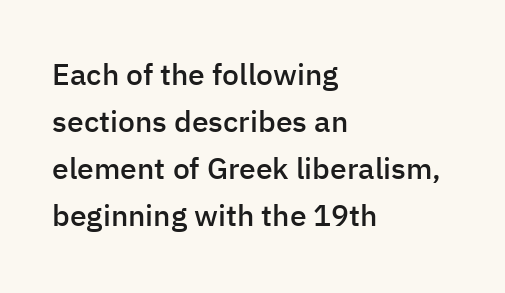
The image shows 30 px semibold sans-serif type, upright; set left-aligned, normal line spacing (1.57x), normal letter spacing, not underlined; low stroke contrast and a medium x-height.
